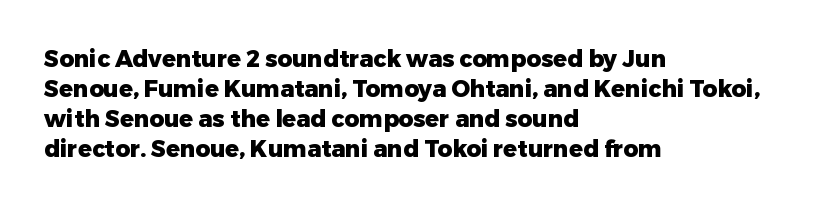
The image shows 23 px bold type, upright; set left-aligned, normal line spacing (1.31x), normal letter spacing, not underlined.
